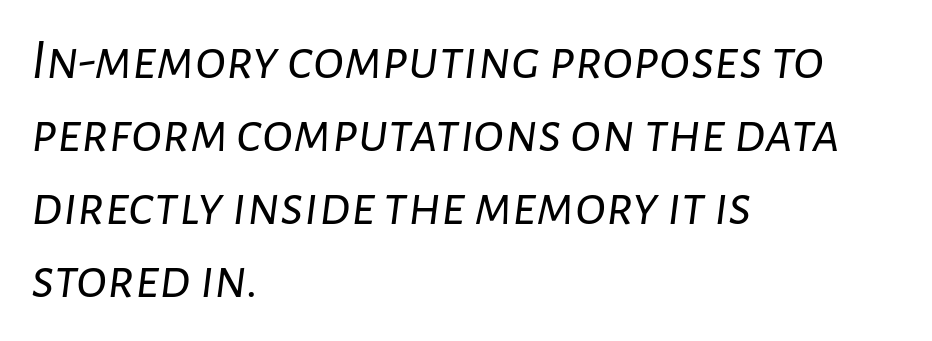
The image shows 58 px light type, italic (leaning right); set left-aligned, normal line spacing (1.26x), normal letter spacing, not underlined; low stroke contrast and a medium x-height.
